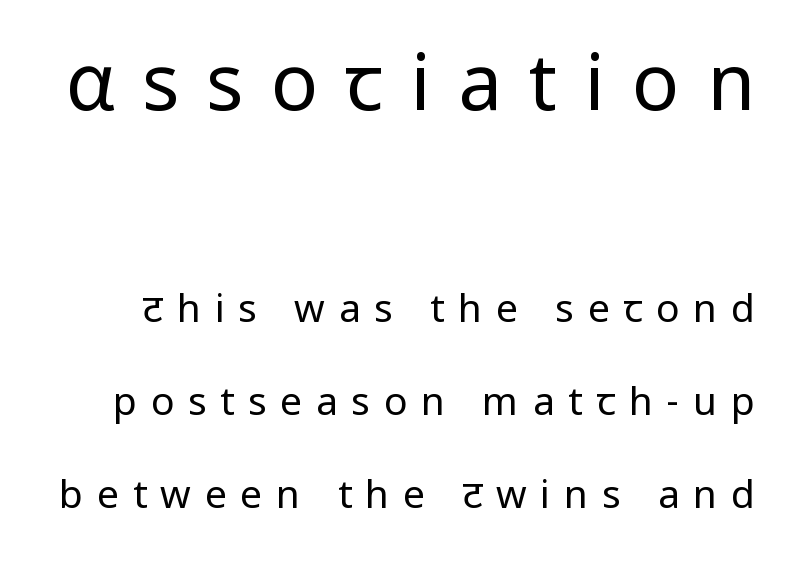
You get the large type first, then a drop to smaller type. Is there much room between lines? Yes — plenty of vertical air separates them. It's the straight-up-and-down kind of type. The rendering shows plain stroke endings on the letterforms — a sans-serif design. You could not count columns in this text — the font is proportionally spaced.
